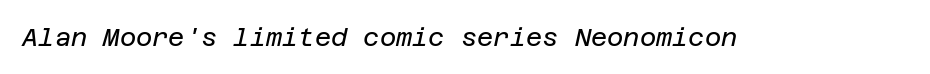
{"italic": "yes", "lean": "right", "slant_degrees": 12, "bold": "no", "underline": "no", "letter_spacing": "normal", "letter_spacing_em": 0.0, "glyph_px": 25}
